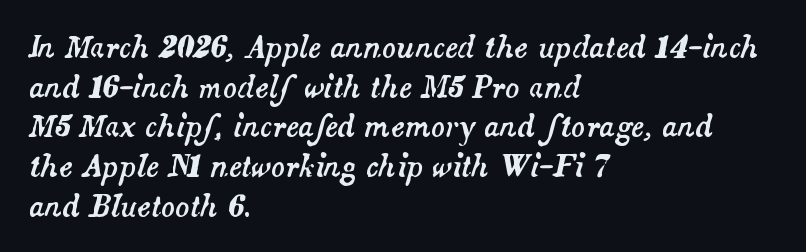
Q: Is the text italic (slanted)? A: Yes, it leans right by about 14 degrees.
Q: Is the text underlined? A: No.
Q: How is the paragraph aligned? A: Left-aligned.
Q: Is the spacing between letters normal or unusually wide? A: Normal.
Q: Is the spacing between lines tight, normal or loose? A: Normal.
Q: Width (condensed, normal, or wide)? A: Normal.
Q: Stroke contrast? A: Medium.
Q: x-height? A: Small.
Q: Monospaced? A: No.
